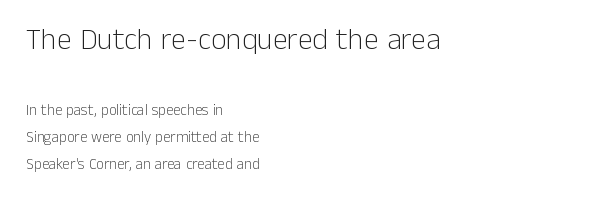
The image shows 30 px light sans-serif type, upright; set left-aligned, line spacing 1.78x, normal letter spacing, not underlined; the first (top) block is 2.0x larger; low stroke contrast and a medium x-height.
